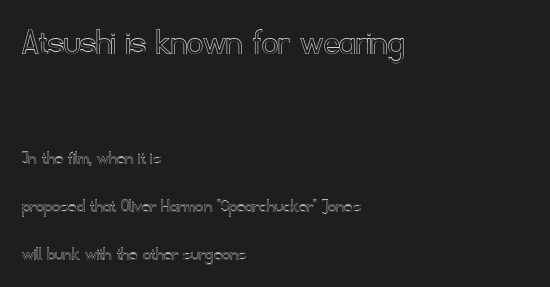
The axis of the letterforms is exactly vertical. Of the two passages, the one on top uses the larger point size. You could not count columns in this text — the font is proportionally spaced. This sample is left-justified, so line endings fall wherever the words run out. The space beneath each line is pristine and unruled.
